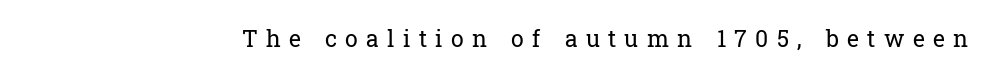
{"italic": "no", "bold": "no", "underline": "no", "letter_spacing": "wide", "letter_spacing_em": 0.36, "glyph_px": 23}
